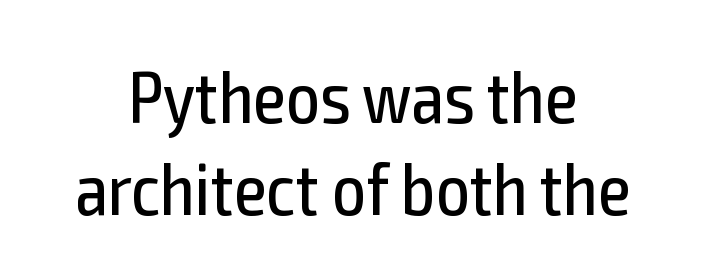
The image shows 74 px regular-weight, condensed sans-serif type, upright; set centered, line spacing 1.24x, normal letter spacing, not underlined; a medium x-height.
